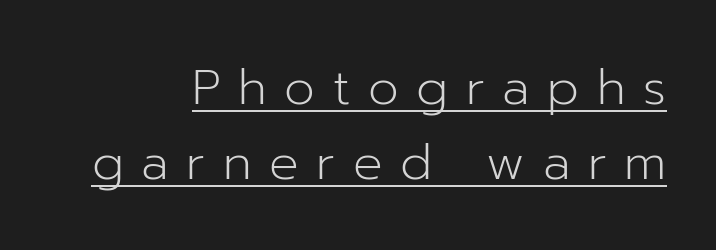
The image shows 49 px light sans-serif type, upright; set right-aligned, normal line spacing (1.53x), unusually wide letter spacing (+0.36 em), underlined; low stroke contrast and a medium x-height.
